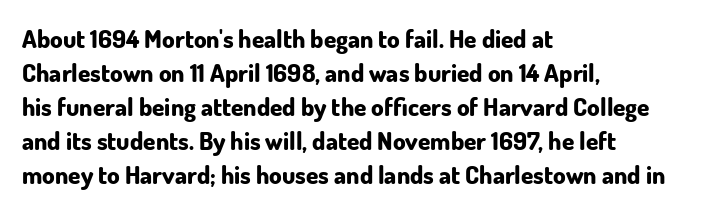
Q: Is the text bold? A: Yes.
Q: Is the text italic (slanted)? A: No, it is upright.
Q: Is the text underlined? A: No.
Q: How is the paragraph aligned? A: Left-aligned.
Q: Is the spacing between letters normal or unusually wide? A: Normal.
Q: Is the spacing between lines tight, normal or loose? A: Normal.
